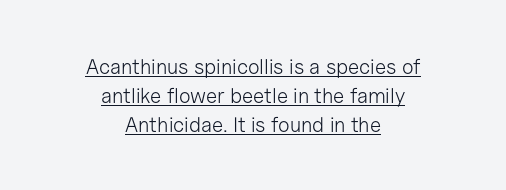
Q: Is the text bold? A: No.
Q: Is the text italic (slanted)? A: No, it is upright.
Q: Is the text underlined? A: Yes.
Q: How is the paragraph aligned? A: Centered.
Q: Is the spacing between letters normal or unusually wide? A: Normal.
Q: Is the spacing between lines tight, normal or loose? A: Normal.
